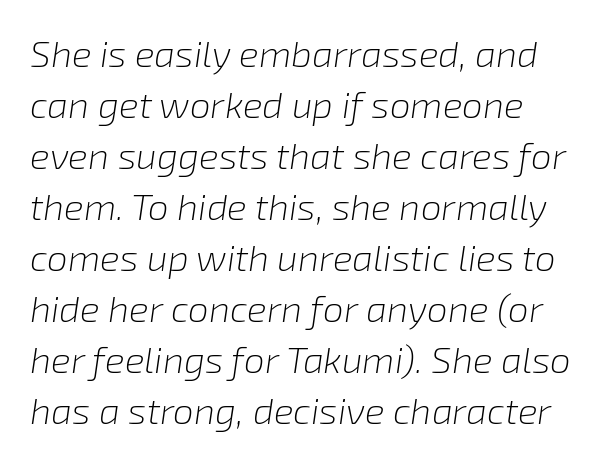
Q: Is the text bold? A: No.
Q: Is the text italic (slanted)? A: Yes, it leans right by about 8 degrees.
Q: Is the text underlined? A: No.
Q: How is the paragraph aligned? A: Left-aligned.
Q: Is the spacing between letters normal or unusually wide? A: Normal.
Q: Is the spacing between lines tight, normal or loose? A: Normal.
Q: Width (condensed, normal, or wide)? A: Normal.
Q: Stroke contrast? A: Low.
Q: x-height? A: Medium.
Q: Monospaced? A: No.
